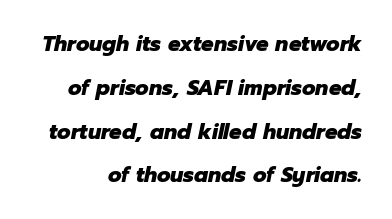
The image shows 22 px bold type, italic (leaning right); set loose line spacing (1.99x), normal letter spacing, not underlined.
